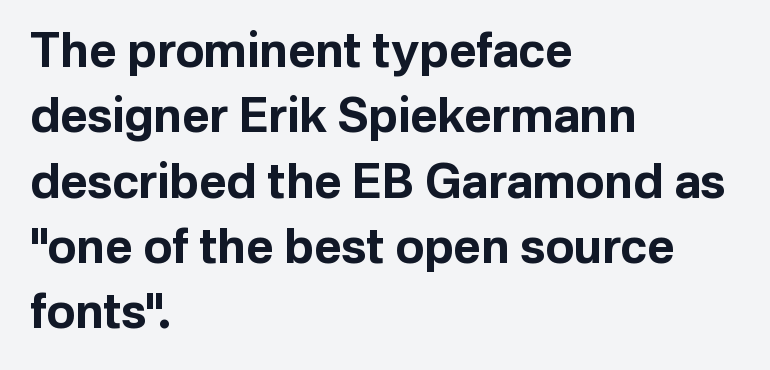
{"serif": "no", "italic": "no", "bold": "yes", "weight": "bold", "width": "normal", "stroke_contrast": "low", "x_height": "medium", "monospaced": "no", "underline": "no", "align": "left", "line_spacing": "normal", "line_spacing_ratio": 1.39, "letter_spacing": "normal", "letter_spacing_em": 0.0, "glyph_px": 47}
